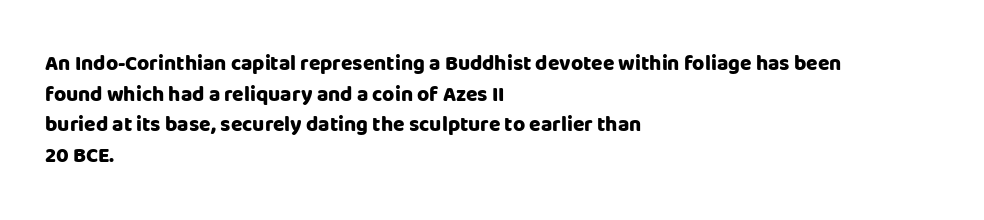
Glyph-to-glyph distance matches everyday printed text. If you drew a line through each stem, it would be perfectly vertical. Horizontal bands of white between lines are of average thickness. Type without underlining. The glyphs have the mass of a bold cut.
